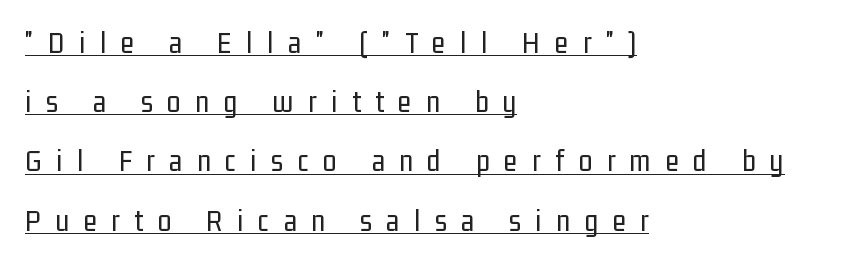
This reads as an unemphasized weight, regular at the heaviest. This sample has the flowing, uneven cadence of proportional lettering. Left-aligned paragraph, ragged on the right. A roman cut, with each character standing at attention. The designer went with a sans here, leaving each stem footless.
